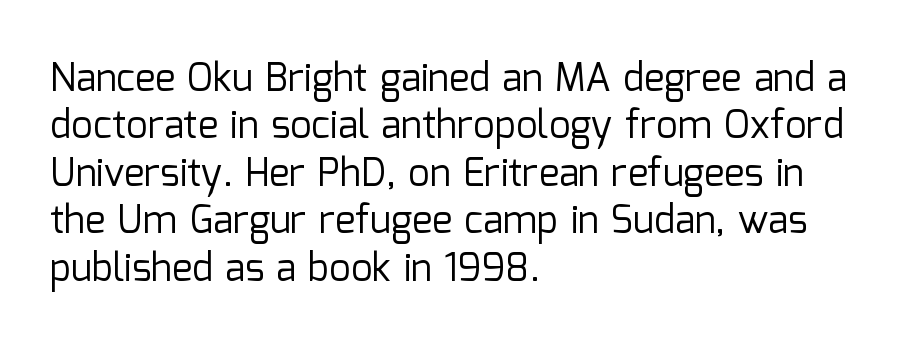
The image shows 38 px regular-weight sans-serif type, upright; set left-aligned, normal line spacing (1.25x), normal letter spacing, not underlined; low stroke contrast and a medium x-height.
